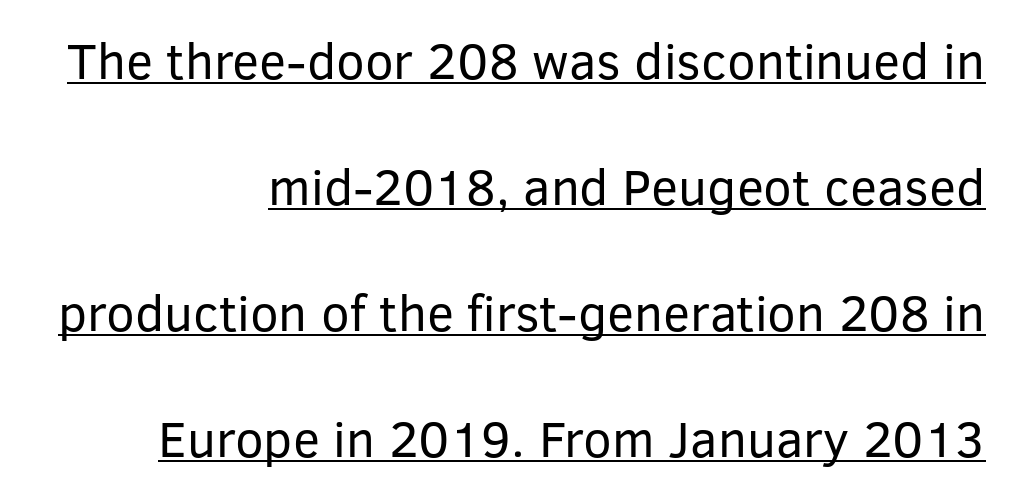
The leading is generous, giving the passage an open texture. The face used here appears with an underline applied. Are there feet on the stems? There aren't — it's a sans. Weight: in the light-to-regular range. The lines in this sample share a right terminus and differ only in where they begin. Varying glyph widths throughout — classic text-font behaviour.
